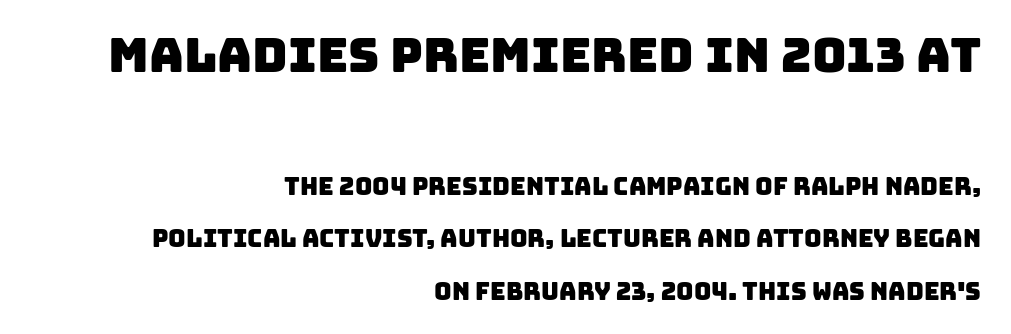
Q: Is the typeface a serif or a sans-serif typeface? A: Sans-serif.
Q: Is the text underlined? A: No.
Q: How is the paragraph aligned? A: Right-aligned.
Q: Is the spacing between letters normal or unusually wide? A: Normal.
Q: Is the spacing between lines tight, normal or loose? A: Loose.
Q: Which block of text is set in a larger size, the first (top) or the second (bottom)? A: The first (top) one.
Q: Width (condensed, normal, or wide)? A: Normal.
Q: Stroke contrast? A: Low.
Q: x-height? A: Large.
Q: Monospaced? A: No.
